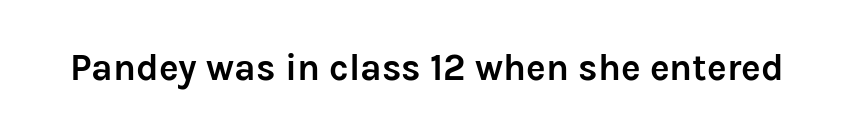
Tracking here is standard; glyphs follow each other at the usual distance. The rendering shows plain stroke endings on the letterforms — a sans-serif design. The foot of each line stays bare and open. The passage shown is emphatically bold.
